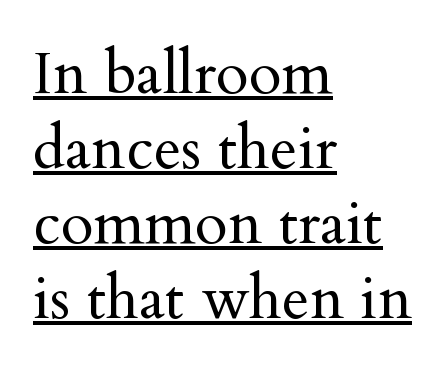
Q: Is the text bold? A: No.
Q: Is the text italic (slanted)? A: No, it is upright.
Q: Is the typeface a serif or a sans-serif typeface? A: Serif.
Q: Is the text underlined? A: Yes.
Q: How is the paragraph aligned? A: Left-aligned.
Q: Is the spacing between letters normal or unusually wide? A: Normal.
Q: Is the spacing between lines tight, normal or loose? A: Normal.
Q: Width (condensed, normal, or wide)? A: Normal.
Q: Stroke contrast? A: Medium.
Q: x-height? A: Small.
Q: Monospaced? A: No.
